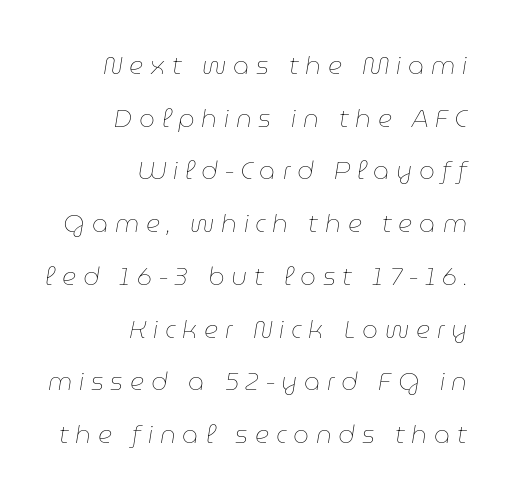
{"italic": "yes", "lean": "right", "slant_degrees": 9, "bold": "no", "underline": "no", "align": "right", "line_spacing": "loose", "line_spacing_ratio": 2.11, "letter_spacing": "wide", "letter_spacing_em": 0.27, "glyph_px": 25}
